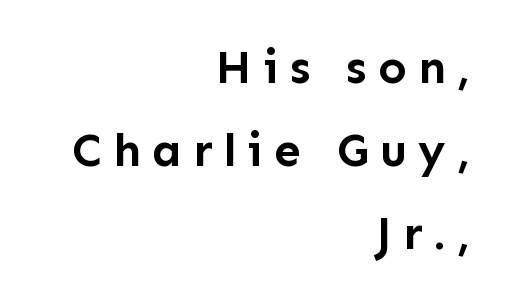
The image shows 47 px semibold sans-serif type, upright; set right-aligned, line spacing 1.77x, unusually wide letter spacing (+0.24 em), not underlined; low stroke contrast and a medium x-height.
